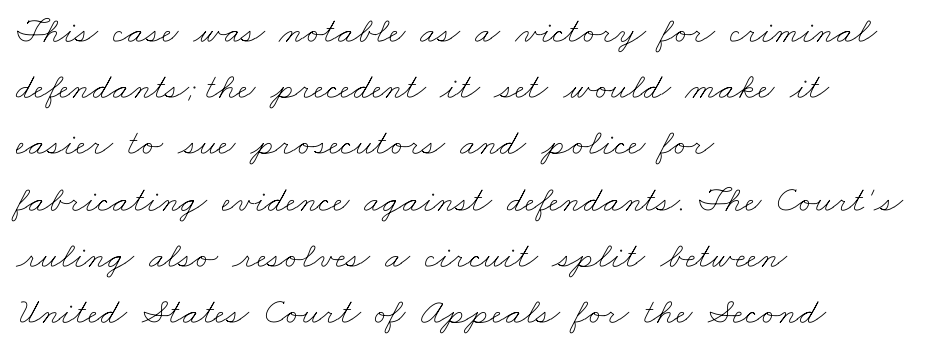
Here the designer chose a conventional face with non-uniform glyph widths. What's the leading like? Ordinary, nothing unusual. Stems and bowls with no extra thickness — not bold. The line texture is even and compact thanks to regular tracking. All the whitespace from short lines collects on the right.
